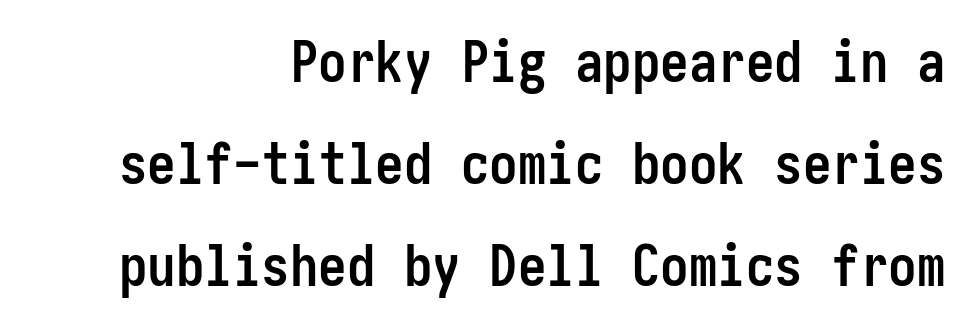
The image shows 57 px semibold, condensed sans-serif type, upright; set right-aligned, line spacing 1.79x, normal letter spacing, not underlined; low stroke contrast and a medium x-height.
